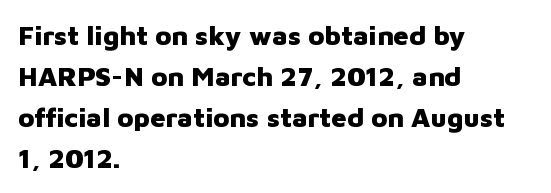
The image shows 27 px bold type, upright; set left-aligned, normal line spacing (1.52x), normal letter spacing, not underlined.
